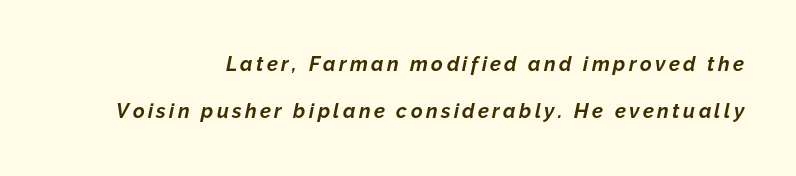
The image shows 20 px bold type, italic (leaning right); set loose line spacing (2.37x), not underlined.
